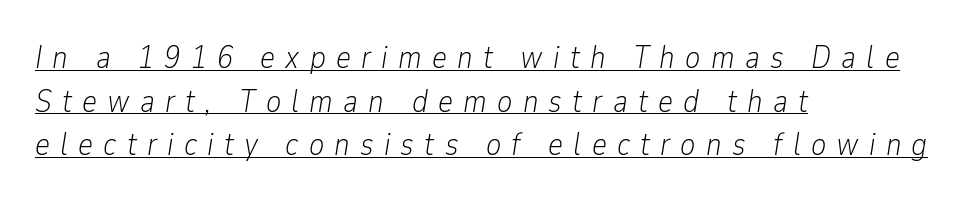
These lines stack with their left ends in a neat column. Does the lettering tilt? It does — this is italic. Has an underline been added? It has. Weight class: somewhere from thin through regular. The letters advance in unequal steps, a hallmark of proportional type. The tracking reads as deliberately expanded to a designer's eye.
